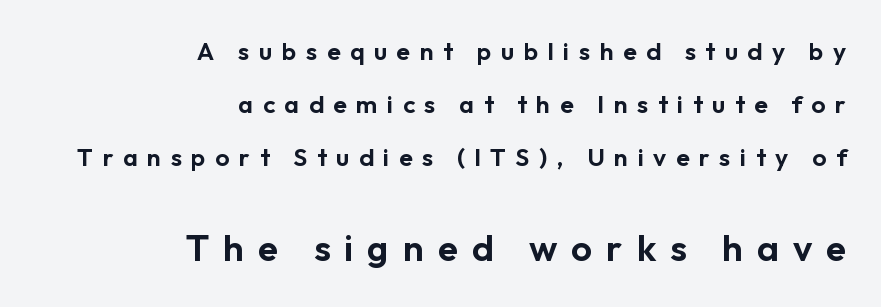
Q: Is the text italic (slanted)? A: No, it is upright.
Q: Is the typeface a serif or a sans-serif typeface? A: Sans-serif.
Q: Is the text underlined? A: No.
Q: How is the paragraph aligned? A: Right-aligned.
Q: Is the spacing between letters normal or unusually wide? A: Unusually wide.
Q: Is the spacing between lines tight, normal or loose? A: Loose.
Q: Which block of text is set in a larger size, the first (top) or the second (bottom)? A: The second (bottom) one.
Q: Width (condensed, normal, or wide)? A: Normal.
Q: Stroke contrast? A: Low.
Q: x-height? A: Medium.
Q: Monospaced? A: No.
